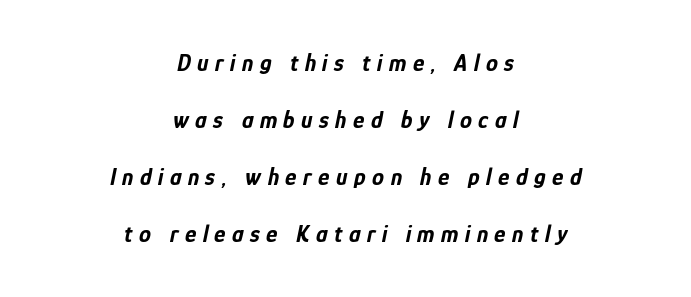
The image shows 24 px bold type, italic (leaning right); set centered, loose line spacing (2.37x), unusually wide letter spacing (+0.27 em), not underlined.
